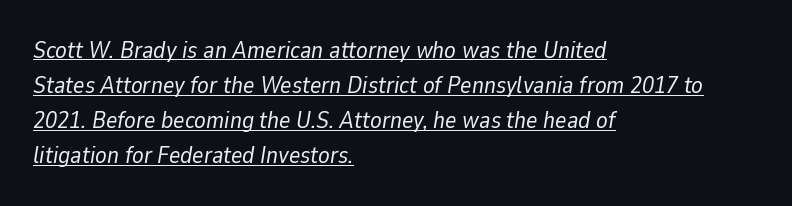
The image shows 24 px text type, italic (leaning right); set left-aligned, normal line spacing (1.46x), normal letter spacing, underlined.
